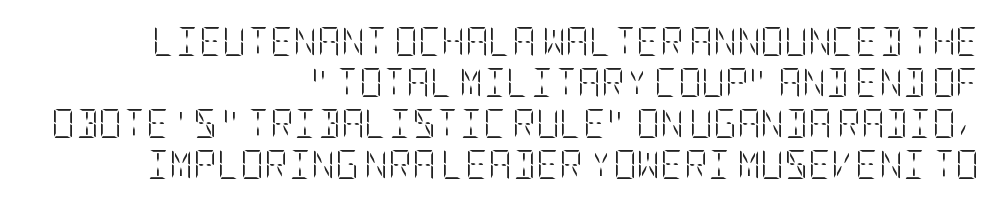
Compared with a flush-left layout, this one pins lines to the opposite, right side. The strokes carry an ordinary text weight at most. Is the letter spacing exaggerated? No — it looks like the ordinary default. The passage shown is not underscored anywhere. Rows of type keep a routine distance in the vertical direction. Does the lettering tilt? It doesn't — this is upright.
